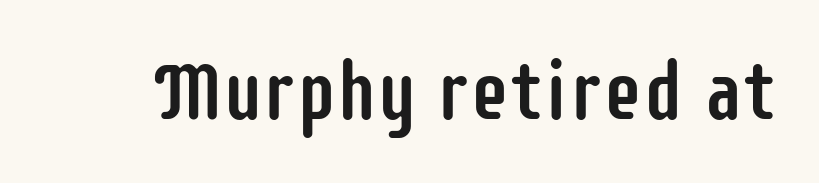
The image shows 80 px condensed sans-serif type, upright; set normal letter spacing, not underlined; low stroke contrast and a large x-height.
